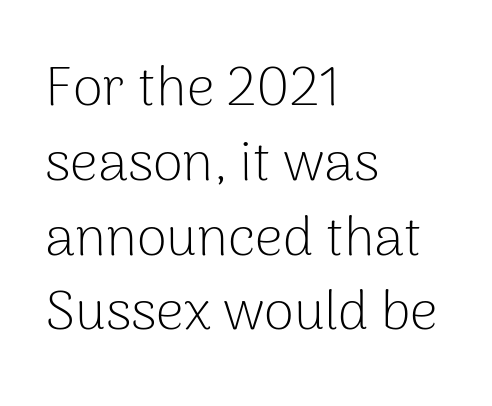
The text was rendered using a sans face with plain stroke endings. The foot of each line stays bare and open. These lines stack with their left ends in a neat column. Heaviness? Minimal to ordinary, like unemphasized prose. Tall strokes in this sample are plumb rather than angled.
